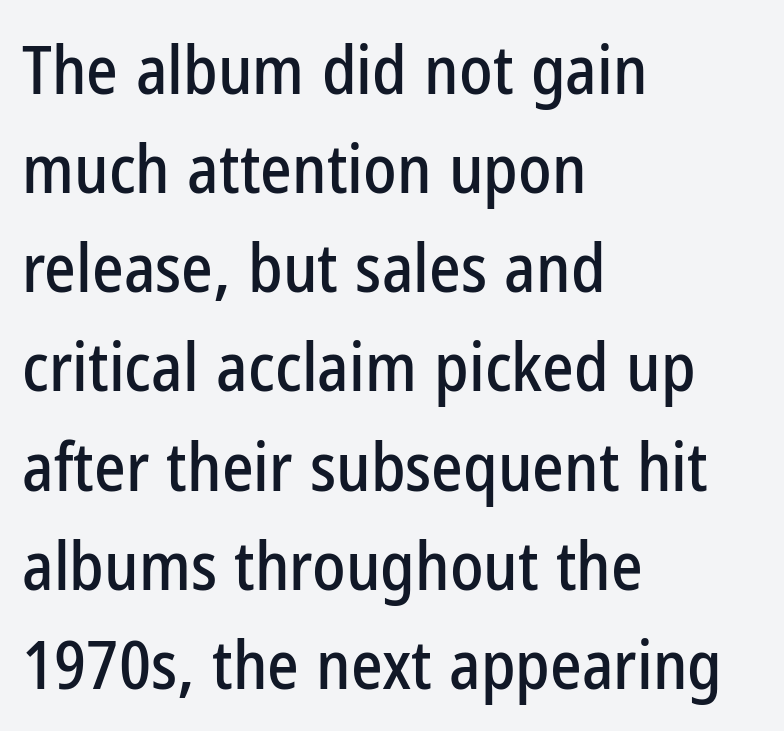
Q: Is the text italic (slanted)? A: No, it is upright.
Q: Is the typeface a serif or a sans-serif typeface? A: Sans-serif.
Q: Is the text underlined? A: No.
Q: How is the paragraph aligned? A: Left-aligned.
Q: Is the spacing between letters normal or unusually wide? A: Normal.
Q: Is the spacing between lines tight, normal or loose? A: Normal.
Q: Width (condensed, normal, or wide)? A: Condensed.
Q: Stroke contrast? A: Low.
Q: x-height? A: Medium.
Q: Monospaced? A: No.
